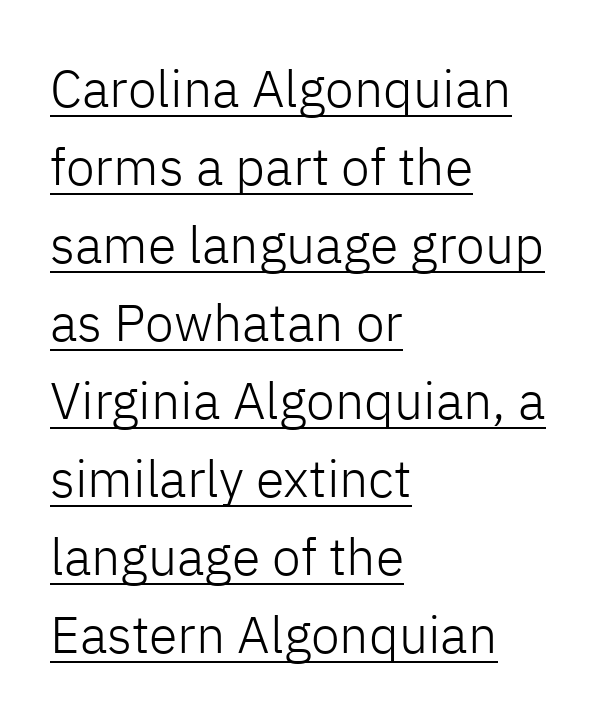
{"serif": "no", "italic": "no", "bold": "no", "weight": "light", "width": "normal", "stroke_contrast": "low", "x_height": "medium", "monospaced": "no", "underline": "yes", "align": "left", "line_spacing": "normal", "line_spacing_ratio": 1.5, "letter_spacing": "normal", "letter_spacing_em": 0.0, "glyph_px": 52}
